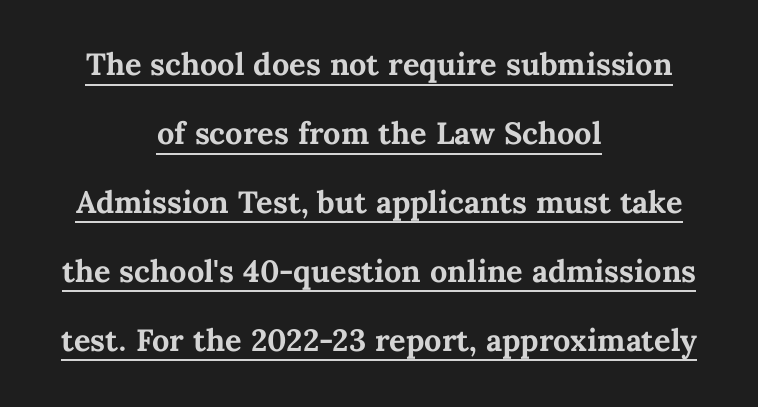
The image shows 41 px semibold type, upright; set centered, normal line spacing (1.68x), normal letter spacing, underlined; medium stroke contrast and a medium x-height.
